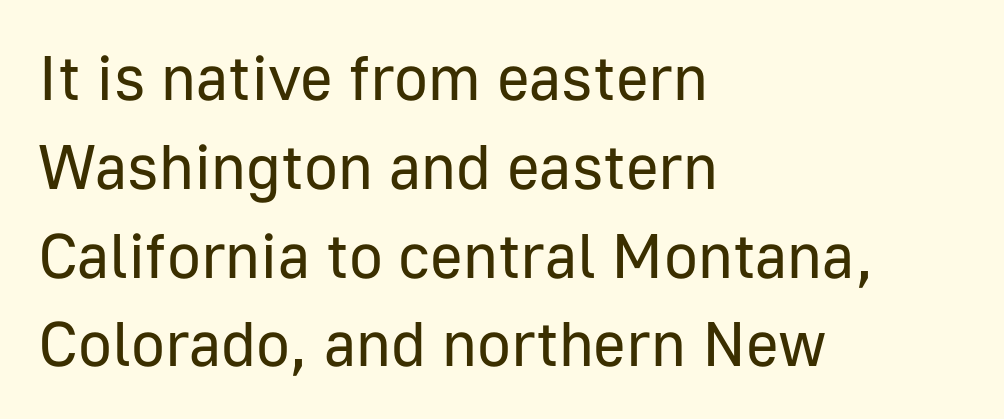
The image shows 63 px regular-weight sans-serif type, upright; set left-aligned, normal line spacing (1.41x), normal letter spacing, not underlined; low stroke contrast and a medium x-height.
